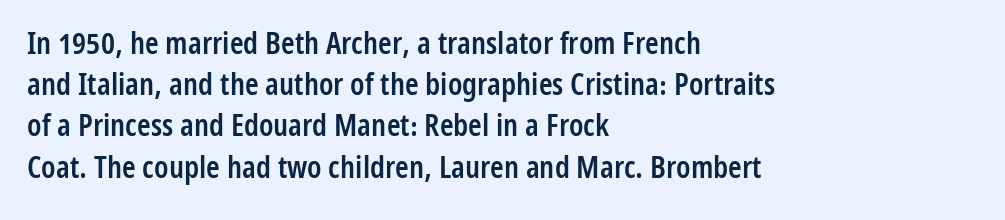
Q: Is the text bold? A: Semi-bold.
Q: Is the text italic (slanted)? A: No, it is upright.
Q: Is the typeface a serif or a sans-serif typeface? A: Sans-serif.
Q: Is the text underlined? A: No.
Q: How is the paragraph aligned? A: Left-aligned.
Q: Is the spacing between letters normal or unusually wide? A: Normal.
Q: Is the spacing between lines tight, normal or loose? A: Normal.
Q: Width (condensed, normal, or wide)? A: Condensed.
Q: Stroke contrast? A: Low.
Q: x-height? A: Medium.
Q: Monospaced? A: No.
